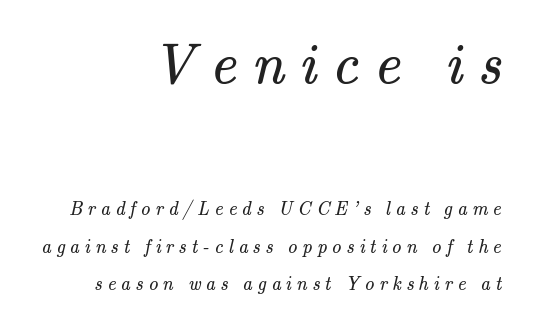
Q: Is the text bold? A: No.
Q: Is the typeface a serif or a sans-serif typeface? A: Serif.
Q: Is the text underlined? A: No.
Q: How is the paragraph aligned? A: Right-aligned.
Q: Is the spacing between letters normal or unusually wide? A: Unusually wide.
Q: Is the spacing between lines tight, normal or loose? A: Loose.
Q: Which block of text is set in a larger size, the first (top) or the second (bottom)? A: The first (top) one.
Q: Width (condensed, normal, or wide)? A: Normal.
Q: Stroke contrast? A: Medium.
Q: x-height? A: Small.
Q: Monospaced? A: No.
